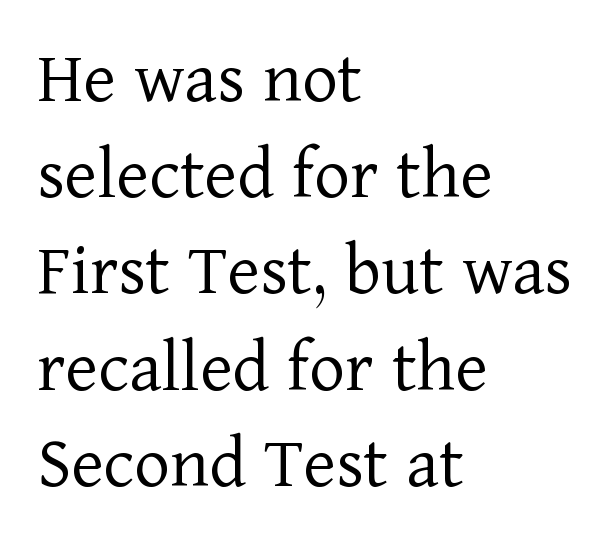
Summary of weight: not heavy and not bold. The words here are not underlined. In CSS terms this would be text-align: left. The characters display serif detailing at their extremities. Regular leading.
